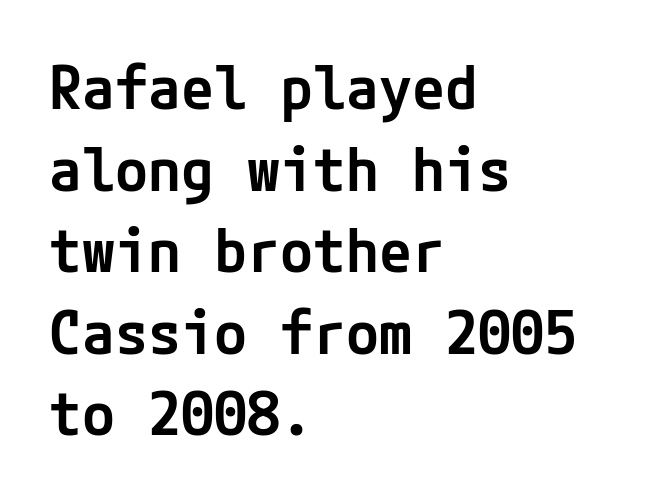
Q: Is the text bold? A: Semi-bold.
Q: Is the text italic (slanted)? A: No, it is upright.
Q: Is the typeface a serif or a sans-serif typeface? A: Sans-serif.
Q: Is the text underlined? A: No.
Q: How is the paragraph aligned? A: Left-aligned.
Q: Is the spacing between letters normal or unusually wide? A: Normal.
Q: Is the spacing between lines tight, normal or loose? A: Normal.
Q: Width (condensed, normal, or wide)? A: Normal.
Q: Stroke contrast? A: Low.
Q: x-height? A: Medium.
